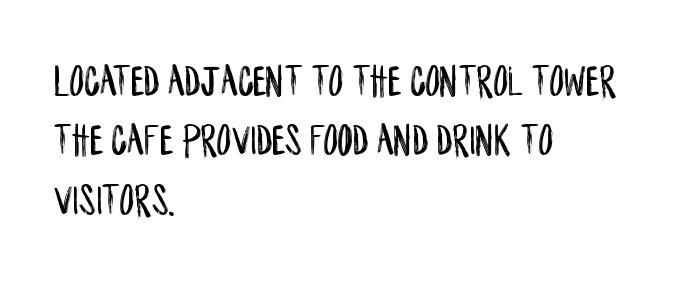
The image shows 45 px condensed sans-serif type, upright; set left-aligned, normal line spacing (1.32x), normal letter spacing, not underlined; low stroke contrast and a large x-height.
